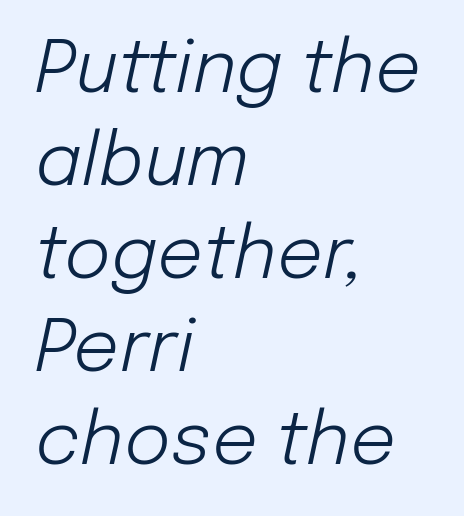
{"italic": "yes", "lean": "right", "slant_degrees": 12, "bold": "no", "weight": "light", "width": "normal", "stroke_contrast": "low", "x_height": "medium", "monospaced": "no", "underline": "no", "align": "left", "line_spacing": "normal", "line_spacing_ratio": 1.29, "letter_spacing": "normal", "letter_spacing_em": 0.0, "glyph_px": 72}
